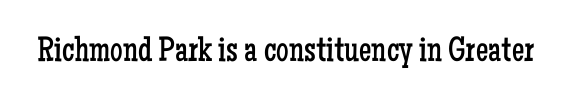
{"serif": "yes", "italic": "no", "bold": "no", "weight": "regular", "width": "condensed", "stroke_contrast": "low", "x_height": "medium", "monospaced": "no", "underline": "no", "letter_spacing": "normal", "letter_spacing_em": 0.0, "glyph_px": 35}
